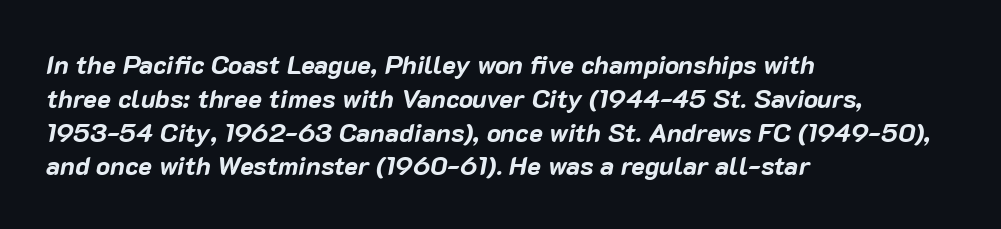
The leading is moderate, giving the passage an even texture. As a designer I'd log this as weight 700, bold. The gap between lines stays unmarked. A typesetter would mark this as italic. Line starts are locked; line ends wander. The letters sit at their default tracking, neither squeezed nor spread.
